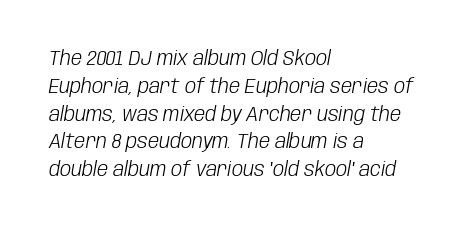
Does the copy run flush right? No — it runs flush left. The lines sit at an ordinary, default distance from one another. Emphasis-style slanted type is in use. Plain, unruled lines of type.
